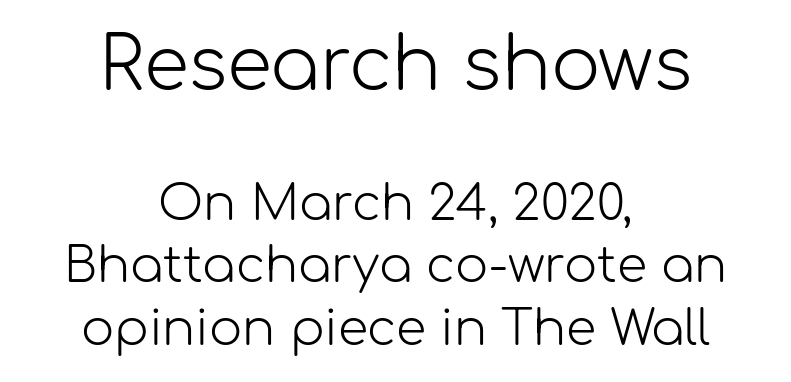
The image shows 73 px light sans-serif type, upright; set centered, normal line spacing (1.27x), normal letter spacing, not underlined; the first (top) block is 1.49x larger; low stroke contrast and a medium x-height.
